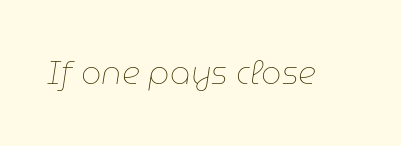
Q: Is the text bold? A: No.
Q: Is the text italic (slanted)? A: Yes, it leans right by about 9 degrees.
Q: Is the text underlined? A: No.
Q: Is the spacing between letters normal or unusually wide? A: Normal.
Q: Width (condensed, normal, or wide)? A: Normal.
Q: Stroke contrast? A: Low.
Q: x-height? A: Medium.
Q: Monospaced? A: No.
